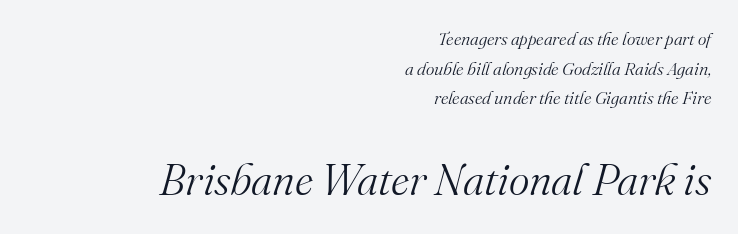
Q: Is the text bold? A: No.
Q: Is the text italic (slanted)? A: Yes, it leans right by about 16 degrees.
Q: Is the typeface a serif or a sans-serif typeface? A: Serif.
Q: Is the text underlined? A: No.
Q: How is the paragraph aligned? A: Right-aligned.
Q: Is the spacing between letters normal or unusually wide? A: Normal.
Q: Is the spacing between lines tight, normal or loose? A: Normal.
Q: Which block of text is set in a larger size, the first (top) or the second (bottom)? A: The second (bottom) one.
Q: Width (condensed, normal, or wide)? A: Normal.
Q: Stroke contrast? A: Medium.
Q: x-height? A: Small.
Q: Monospaced? A: No.
